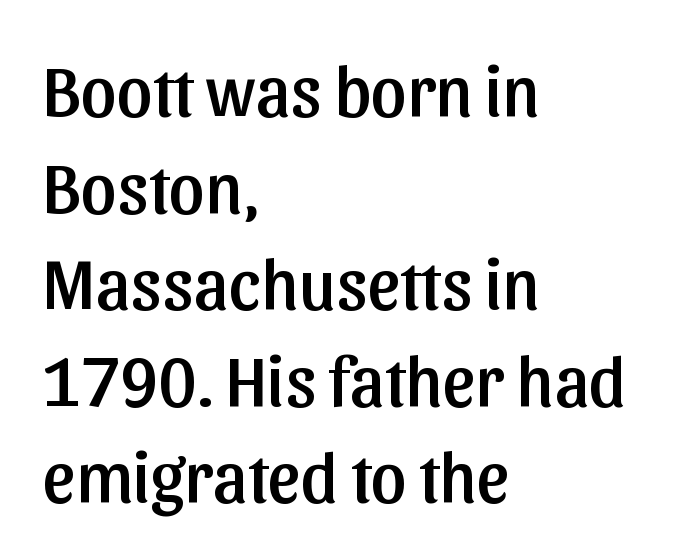
Caption: multi-line text, flush left, ragged right. To sum up the face: it is a sans, with no serifs. Does the leading feel generous? No, just average. It's the straight-up-and-down kind of type. The glyphs are unaccompanied by any horizontal stroke below them. The rendering uses natural spacing where letterforms have individual widths.
